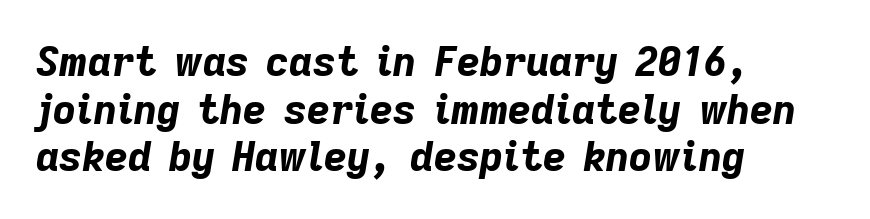
{"italic": "yes", "lean": "right", "slant_degrees": 9, "bold": "yes", "weight": "bold", "width": "normal", "stroke_contrast": "low", "x_height": "medium", "monospaced": "no", "underline": "no", "align": "left", "line_spacing_ratio": 1.19, "letter_spacing": "normal", "letter_spacing_em": 0.0, "glyph_px": 40}
